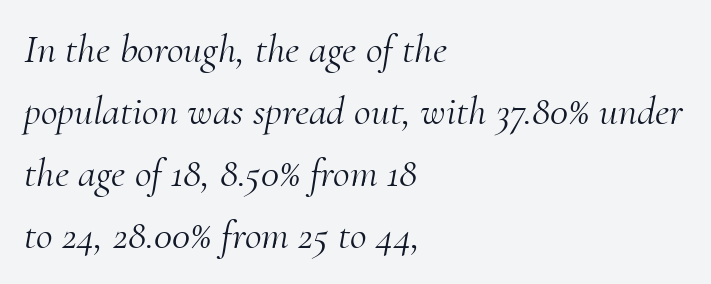
The image shows 41 px light serif type, italic (leaning right); set left-aligned, normal line spacing (1.51x), normal letter spacing, not underlined; medium stroke contrast and a small x-height.
